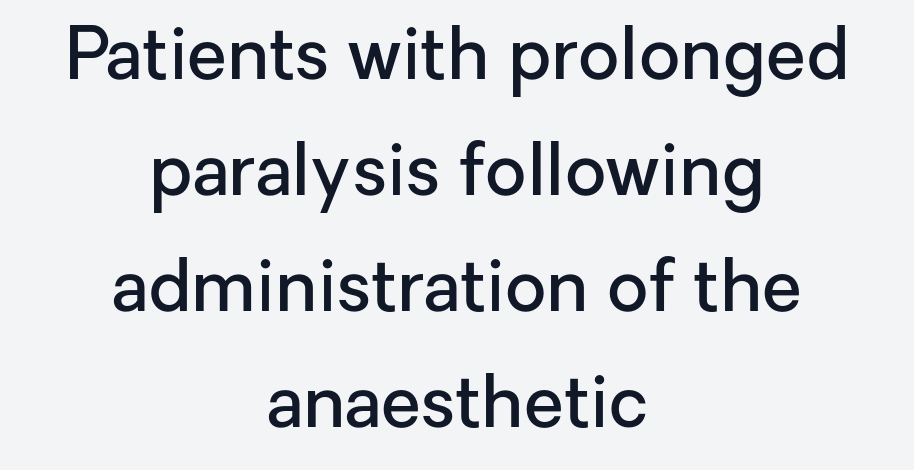
The image shows 72 px semibold sans-serif type, upright; set centered, normal line spacing (1.61x), normal letter spacing, not underlined; low stroke contrast and a medium x-height.
